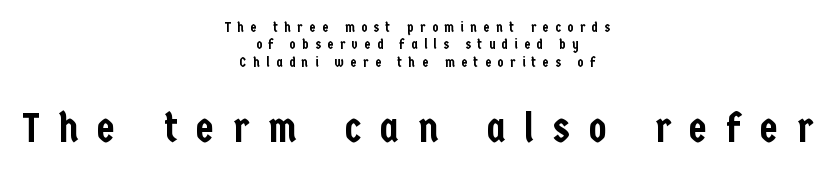
{"serif": "no", "italic": "no", "width": "condensed", "stroke_contrast": "low", "x_height": "medium", "monospaced": "no", "underline": "no", "align": "center", "line_spacing": "normal", "line_spacing_ratio": 1.25, "letter_spacing": "wide", "letter_spacing_em": 0.46, "larger_block": "second", "size_ratio": 2.93, "glyph_px": 41}
